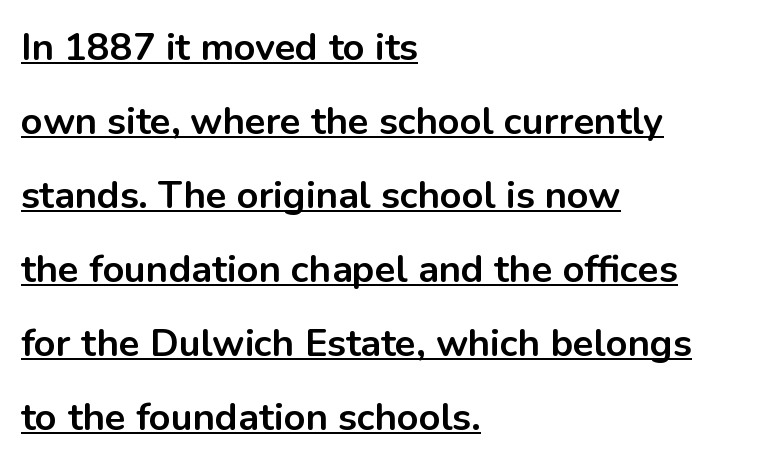
When letters stand straight like this, we call the style roman or upright. The rendering uses natural spacing where letterforms have individual widths. Typographically, this falls in the sans-serif category. The glyphs have the mass of a bold cut.
